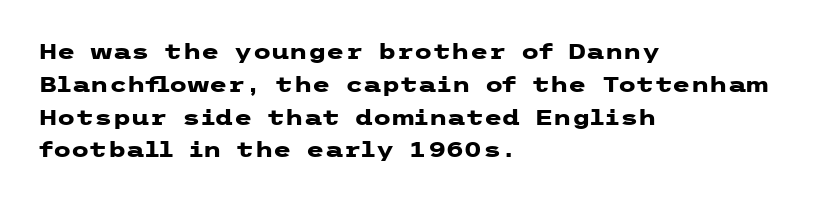
{"italic": "no", "bold": "yes", "underline": "no", "align": "left", "line_spacing": "normal", "line_spacing_ratio": 1.56, "letter_spacing": "normal", "letter_spacing_em": 0.0, "glyph_px": 21}
